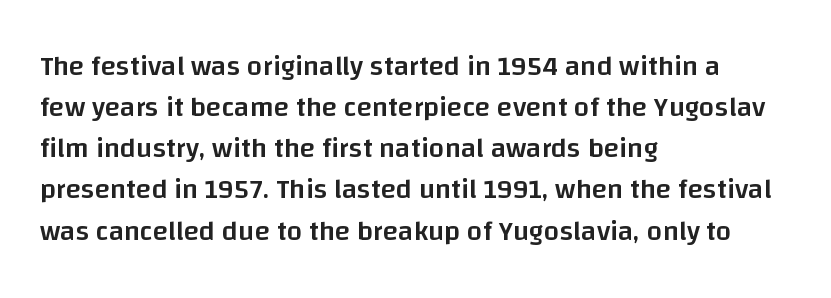
{"serif": "no", "italic": "no", "bold": "semi", "weight": "semibold", "width": "normal", "stroke_contrast": "low", "x_height": "large", "monospaced": "no", "underline": "no", "align": "left", "line_spacing": "normal", "line_spacing_ratio": 1.47, "letter_spacing": "normal", "letter_spacing_em": 0.0, "glyph_px": 28}
